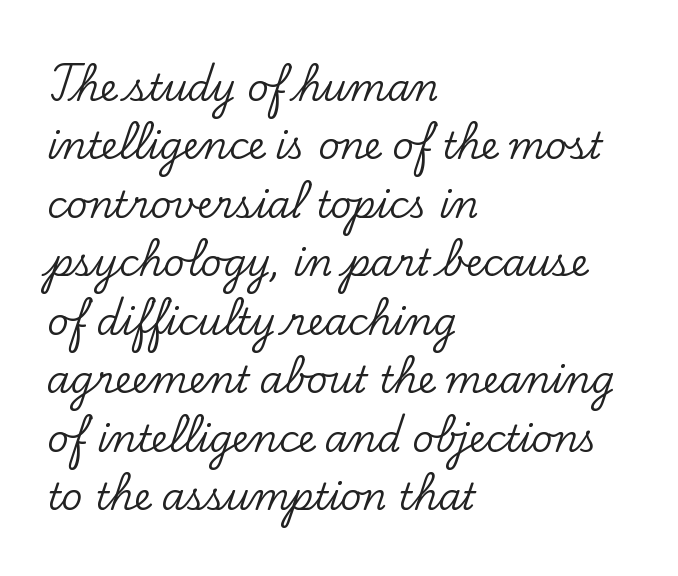
Observe the ordinary spacing: letters are neighbours, not strangers. Regular leading. Serif or sans? Serif — the stroke terminals have little feet. Casual observation: everything's shoved over to the left. You could not count columns in this text — the font is proportionally spaced.
